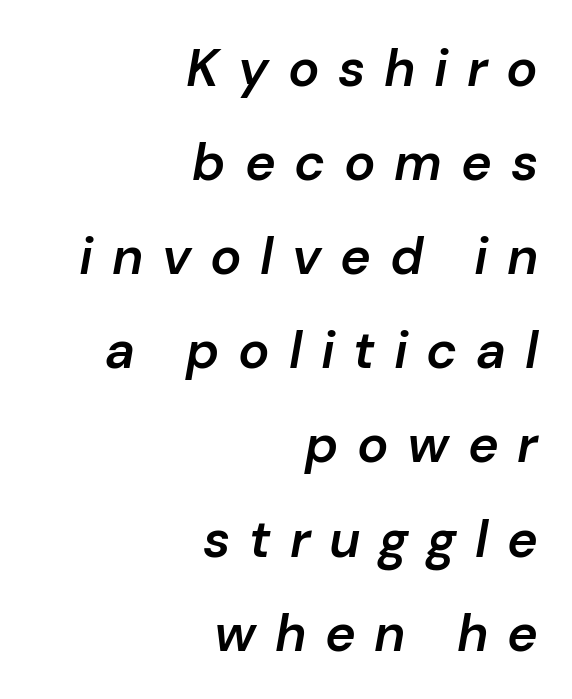
The image shows 52 px semibold type, italic (leaning right); set right-aligned, line spacing 1.81x, unusually wide letter spacing (+0.36 em), not underlined; low stroke contrast and a medium x-height.
